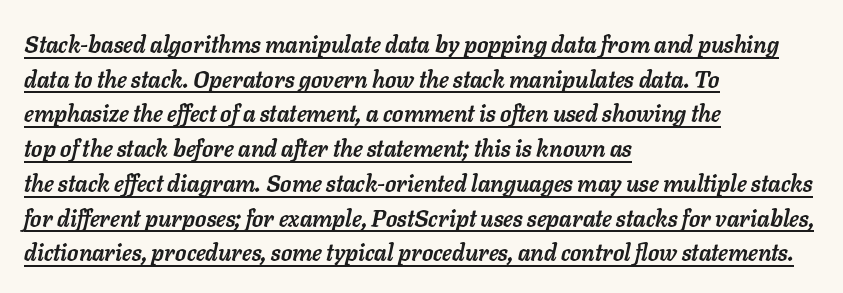
{"italic": "yes", "lean": "right", "slant_degrees": 11, "bold": "yes", "underline": "yes", "align": "left", "line_spacing": "normal", "line_spacing_ratio": 1.51, "letter_spacing": "normal", "letter_spacing_em": 0.0, "glyph_px": 23}
